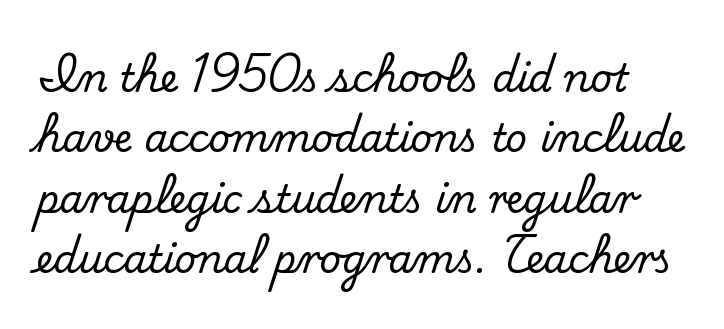
The image shows 38 px serif type; set normal line spacing (1.59x), normal letter spacing, not underlined; medium stroke contrast and a small x-height.
